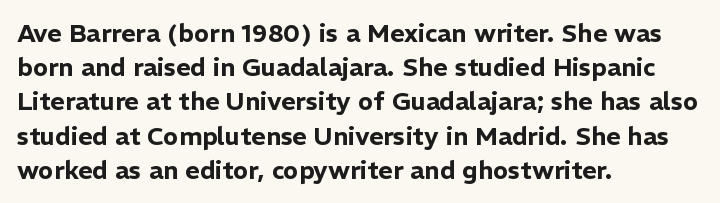
Q: Is the text italic (slanted)? A: No, it is upright.
Q: Is the text underlined? A: No.
Q: How is the paragraph aligned? A: Left-aligned.
Q: Is the spacing between letters normal or unusually wide? A: Normal.
Q: Is the spacing between lines tight, normal or loose? A: Normal.
